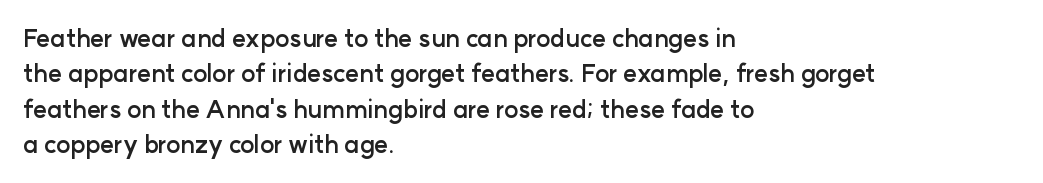
{"italic": "no", "bold": "yes", "underline": "no", "align": "left", "line_spacing": "normal", "line_spacing_ratio": 1.47, "letter_spacing": "normal", "letter_spacing_em": 0.0, "glyph_px": 24}
